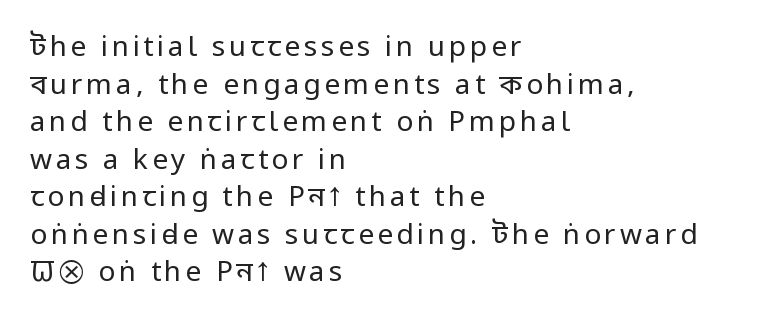
The image shows 28 px regular-weight, condensed sans-serif type, upright; set left-aligned, normal line spacing (1.34x), not underlined; low stroke contrast and a large x-height.
